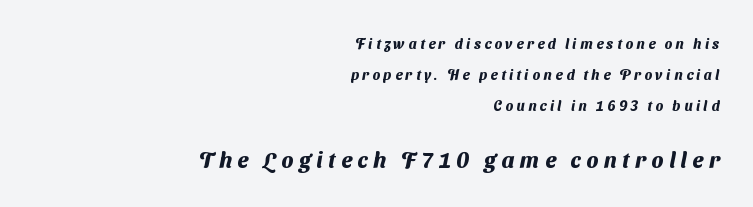
Q: Is the text bold? A: Yes.
Q: Is the text underlined? A: No.
Q: How is the paragraph aligned? A: Right-aligned.
Q: Is the spacing between letters normal or unusually wide? A: Unusually wide.
Q: Is the spacing between lines tight, normal or loose? A: Loose.
Q: Which block of text is set in a larger size, the first (top) or the second (bottom)? A: The second (bottom) one.
